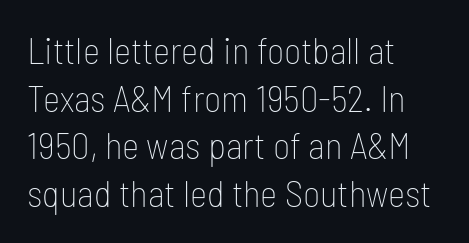
A typesetter would call this proportional, since set widths differ per character. No extra ink here — the face is not bold. The text block is weighted toward the left margin, trailing off unevenly rightward. How would I describe the line gaps? Plain and ordinary.
